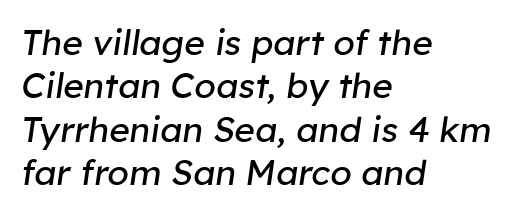
{"italic": "yes", "lean": "right", "slant_degrees": 8, "bold": "no", "weight": "regular", "width": "normal", "stroke_contrast": "low", "x_height": "medium", "monospaced": "no", "underline": "no", "align": "left", "line_spacing_ratio": 1.24, "letter_spacing": "normal", "letter_spacing_em": 0.0, "glyph_px": 35}
